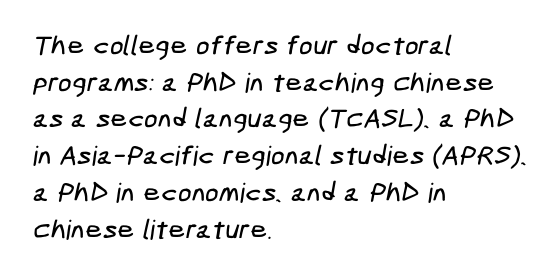
The image shows 27 px text type; set left-aligned, normal line spacing (1.36x), normal letter spacing, not underlined.
